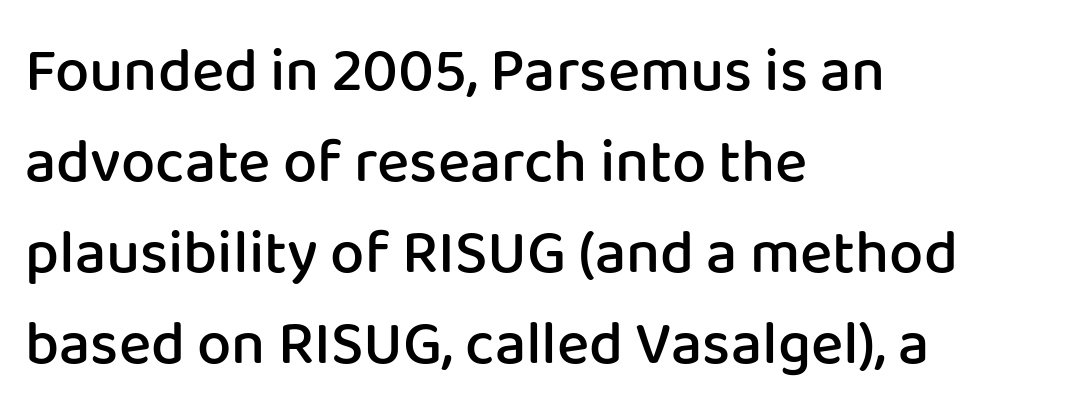
{"serif": "no", "italic": "no", "bold": "semi", "weight": "semibold", "width": "normal", "stroke_contrast": "low", "x_height": "medium", "monospaced": "no", "underline": "no", "align": "left", "line_spacing": "normal", "line_spacing_ratio": 1.49, "letter_spacing": "normal", "letter_spacing_em": 0.0, "glyph_px": 61}
